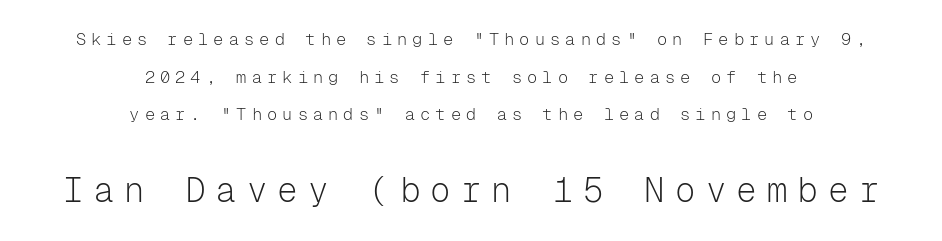
{"serif": "no", "italic": "no", "bold": "no", "weight": "light", "width": "normal", "stroke_contrast": "low", "x_height": "medium", "monospaced": "yes", "underline": "no", "align": "center", "line_spacing": "loose", "line_spacing_ratio": 2.22, "letter_spacing": "wide", "letter_spacing_em": 0.3, "larger_block": "second", "size_ratio": 2.0, "glyph_px": 34}
